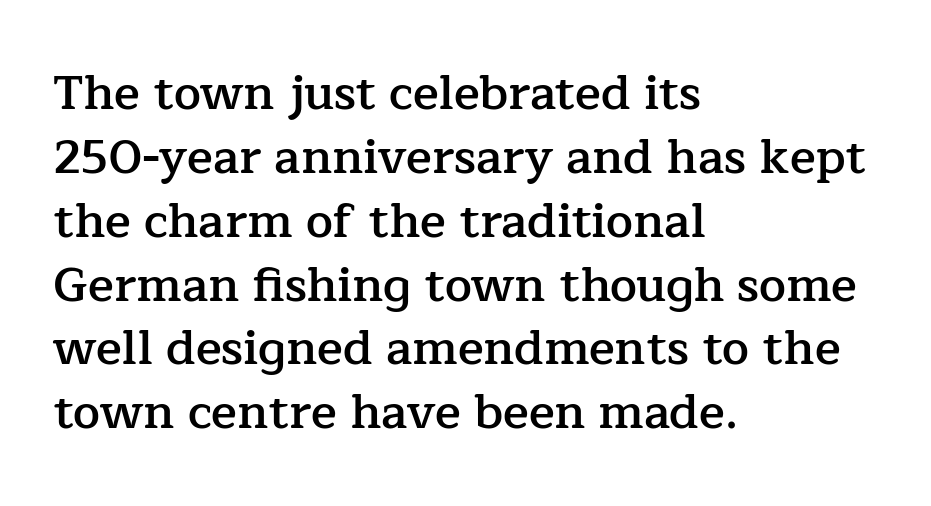
Q: Is the text bold? A: Semi-bold.
Q: Is the text italic (slanted)? A: No, it is upright.
Q: Is the typeface a serif or a sans-serif typeface? A: Serif.
Q: Is the text underlined? A: No.
Q: How is the paragraph aligned? A: Left-aligned.
Q: Is the spacing between letters normal or unusually wide? A: Normal.
Q: Is the spacing between lines tight, normal or loose? A: Normal.
Q: Width (condensed, normal, or wide)? A: Normal.
Q: Stroke contrast? A: Low.
Q: x-height? A: Medium.
Q: Monospaced? A: No.
